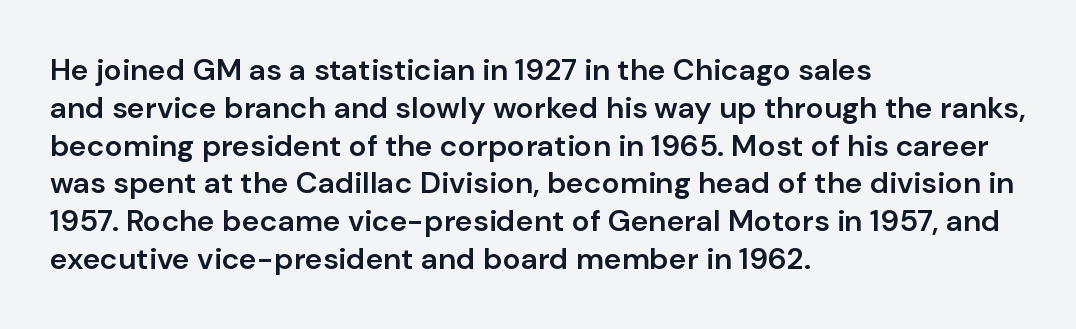
Varying glyph widths throughout — classic text-font behaviour. Heft: intermediate — a semibold. If you drew a line through each stem, it would be perfectly vertical. This rendering uses left alignment, leaving the right contour irregular. Whoever set this chose a conventional vertical rhythm. Decoration check: the copy has no underline.
